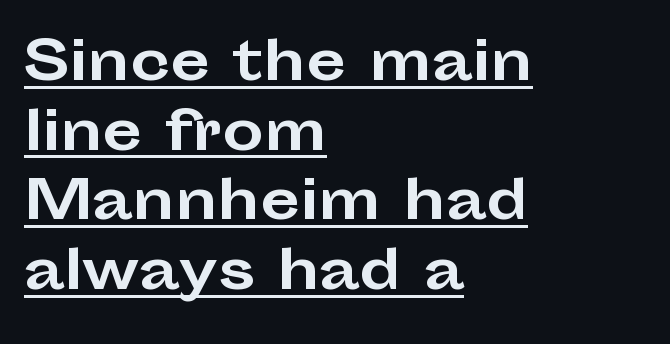
The compositor pushed each line to the left boundary. The rendering shows plain stroke endings on the letterforms — a sans-serif design. The space between consecutive lines is moderate. Does a line run under the words? Yes, clearly. Is this a fixed-width face? No — the glyphs have proportional, varying widths.
